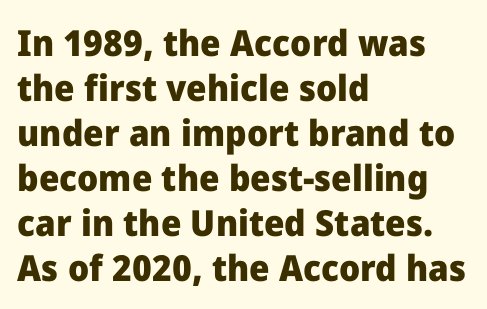
The image shows 36 px heavy sans-serif type, upright; set left-aligned, normal line spacing (1.25x), normal letter spacing, not underlined; low stroke contrast and a medium x-height.
